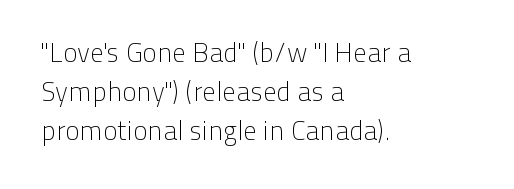
The image shows 27 px text type, upright; set left-aligned, normal line spacing (1.45x), normal letter spacing, not underlined.
